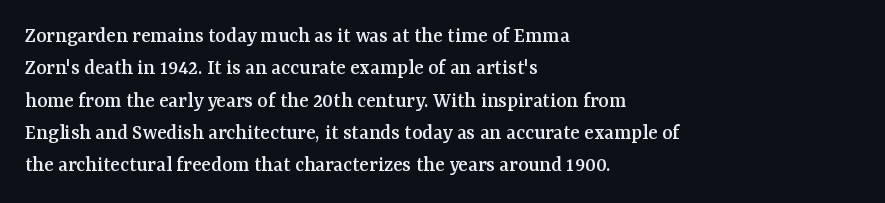
Bare-footed words on every line. The space between consecutive lines is moderate. Caption: standard tracking, unaltered. The lettering holds an erect, upright posture throughout. The text block is weighted toward the left margin, trailing off unevenly rightward.
